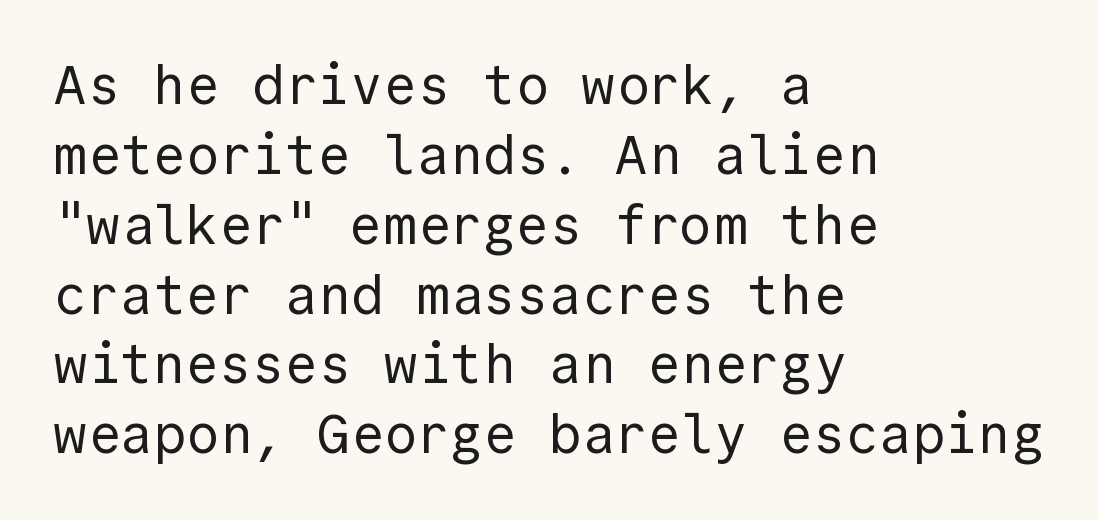
The rendering uses typewriter-style spacing with identical character cells. Is there any slant? The stems are plumb. The strokes carry an ordinary text weight at most. Nothing unusual about the tracking: characters are spaced as the font intends. Short and long lines alike share a common starting point at left. Look at the bottom of the vertical strokes: they stop flat, with no serifs.
